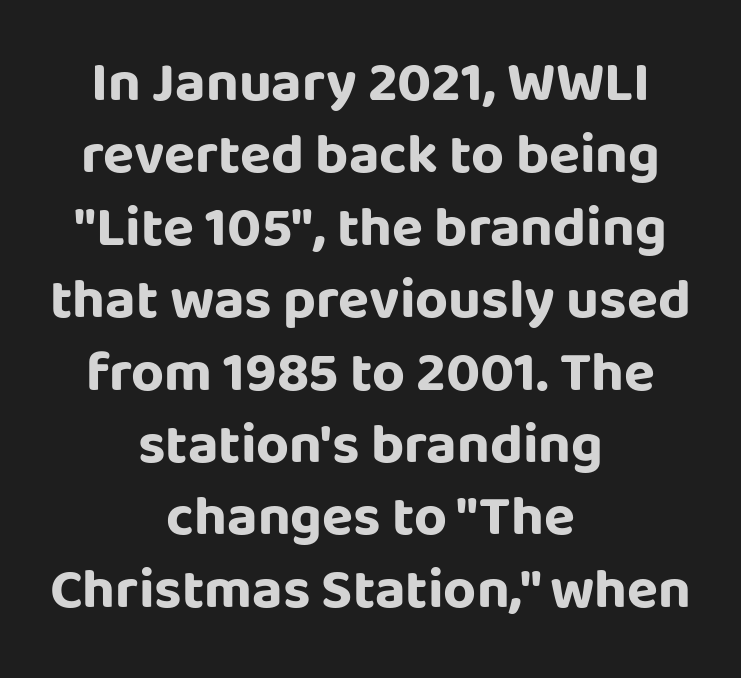
The image shows 57 px bold sans-serif type, upright; set centered, normal line spacing (1.27x), normal letter spacing, not underlined; low stroke contrast and a large x-height.
